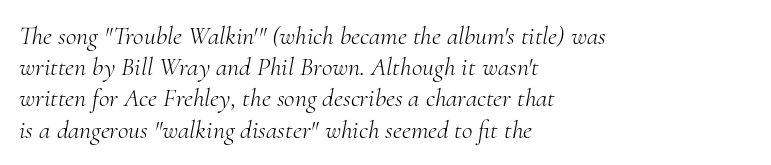
The text carries the slant typical of an italic or oblique font. Caption: face not bold, strokes unweighted. Line beginnings align vertically; line endings do not. The face used here is rendered with its standard letterfit.
